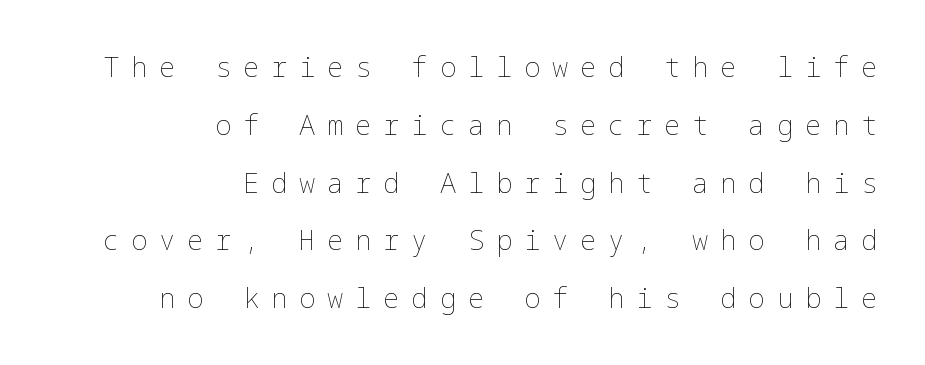
Baseline-to-baseline distance is far greater than the letter height. A bare baseline throughout the passage. Heaviness? Minimal to ordinary, like unemphasized prose. Typeset ragged left — the right edge is the straight one. Honestly, the letter spacing is so wide it's the main thing you notice. Unlike italic type, these characters show no tilt at all.
